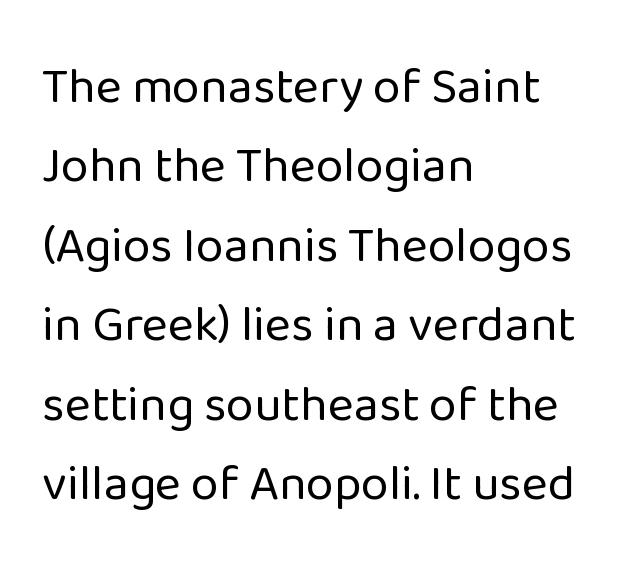
The image shows 50 px regular-weight sans-serif type, upright; set left-aligned, normal line spacing (1.59x), normal letter spacing, not underlined; low stroke contrast and a medium x-height.
